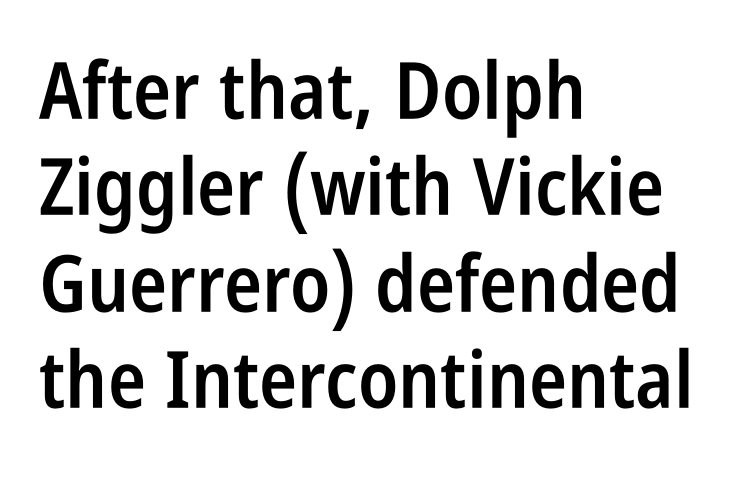
{"serif": "no", "italic": "no", "bold": "semi", "weight": "semibold", "width": "condensed", "stroke_contrast": "low", "x_height": "large", "monospaced": "no", "underline": "no", "align": "left", "line_spacing_ratio": 1.22, "letter_spacing": "normal", "letter_spacing_em": 0.0, "glyph_px": 79}
